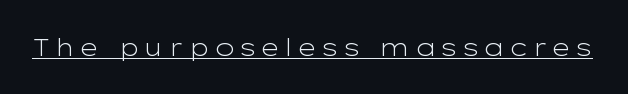
Q: Is the text bold? A: No.
Q: Is the text italic (slanted)? A: No, it is upright.
Q: Is the text underlined? A: Yes.
